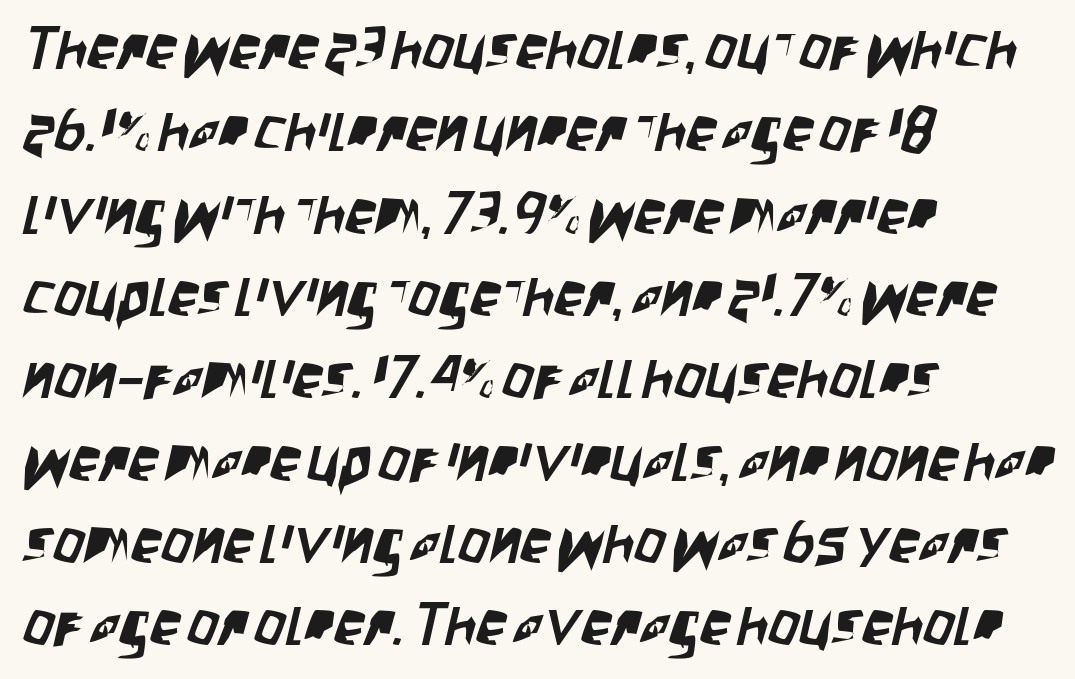
Q: Is the typeface a serif or a sans-serif typeface? A: Sans-serif.
Q: Is the text underlined? A: No.
Q: How is the paragraph aligned? A: Left-aligned.
Q: Is the spacing between letters normal or unusually wide? A: Normal.
Q: Is the spacing between lines tight, normal or loose? A: Normal.
Q: Width (condensed, normal, or wide)? A: Condensed.
Q: Stroke contrast? A: Low.
Q: x-height? A: Large.
Q: Monospaced? A: No.
